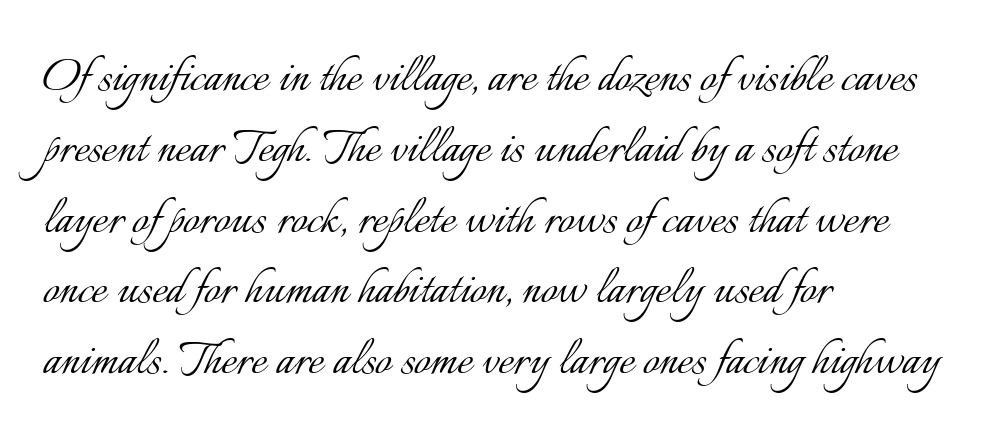
{"bold": "no", "weight": "light", "width": "normal", "stroke_contrast": "low", "x_height": "small", "monospaced": "no", "underline": "no", "align": "left", "line_spacing_ratio": 1.22, "letter_spacing": "normal", "letter_spacing_em": 0.0, "glyph_px": 58}
